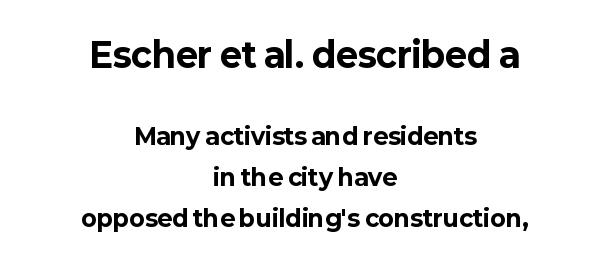
The image shows 34 px bold sans-serif type, upright; set centered, line spacing 1.79x, normal letter spacing, not underlined; the first (top) block is 1.48x larger; low stroke contrast and a medium x-height.
